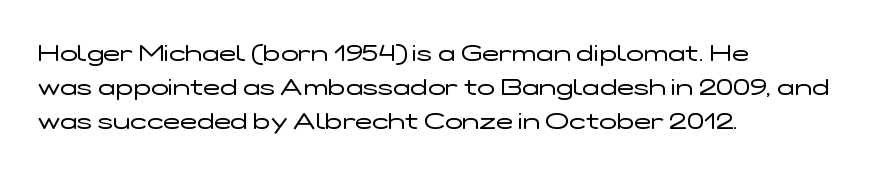
Q: Is the text bold? A: No.
Q: Is the text italic (slanted)? A: No, it is upright.
Q: Is the text underlined? A: No.
Q: How is the paragraph aligned? A: Left-aligned.
Q: Is the spacing between letters normal or unusually wide? A: Normal.
Q: Is the spacing between lines tight, normal or loose? A: Normal.
